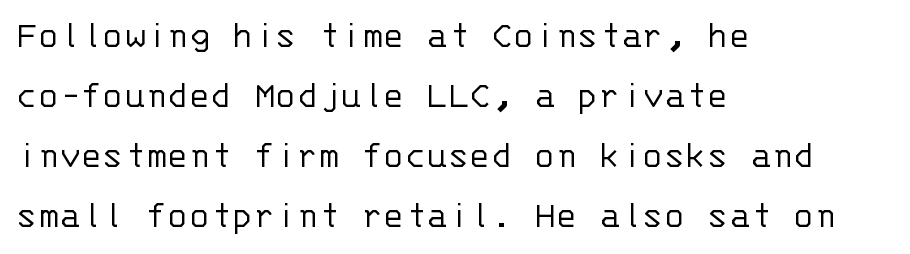
The image shows 40 px light sans-serif type, upright, monospaced; set left-aligned, normal line spacing (1.5x), normal letter spacing, not underlined; low stroke contrast and a large x-height.
